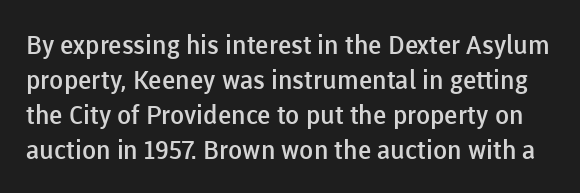
Q: Is the text bold? A: Semi-bold.
Q: Is the text italic (slanted)? A: No, it is upright.
Q: Is the text underlined? A: No.
Q: Is the spacing between letters normal or unusually wide? A: Normal.
Q: Is the spacing between lines tight, normal or loose? A: Normal.
